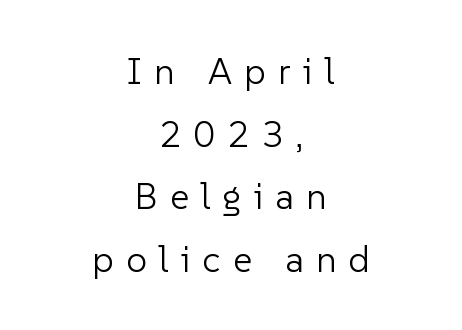
The image shows 37 px light sans-serif type, upright; set centered, normal line spacing (1.69x), unusually wide letter spacing (+0.33 em), not underlined; low stroke contrast and a medium x-height.
